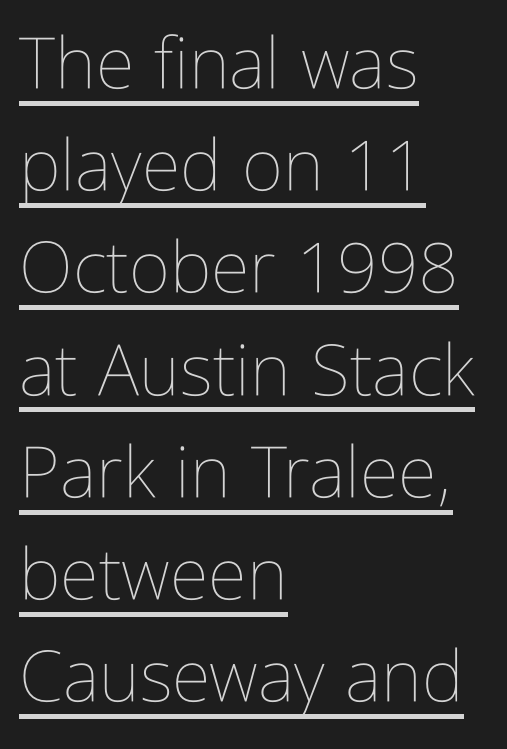
The image shows 71 px thin, condensed type, upright; set left-aligned, normal line spacing (1.44x), normal letter spacing, underlined; low stroke contrast and a medium x-height.
